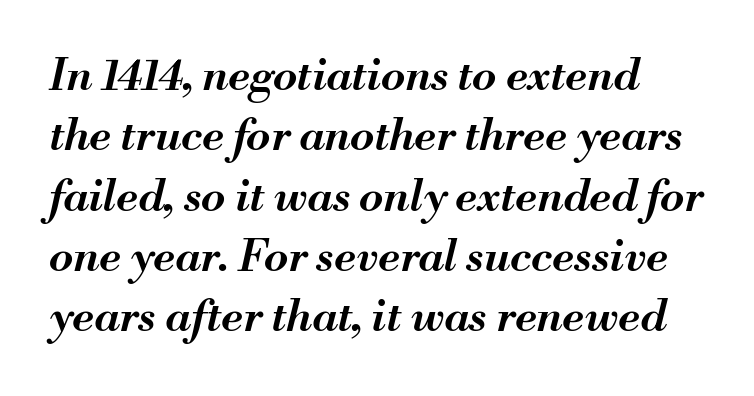
Q: Is the text bold? A: Semi-bold.
Q: Is the text italic (slanted)? A: Yes, it leans right by about 13 degrees.
Q: Is the text underlined? A: No.
Q: How is the paragraph aligned? A: Left-aligned.
Q: Is the spacing between letters normal or unusually wide? A: Normal.
Q: Is the spacing between lines tight, normal or loose? A: Normal.
Q: Width (condensed, normal, or wide)? A: Normal.
Q: Stroke contrast? A: Medium.
Q: x-height? A: Small.
Q: Monospaced? A: No.
